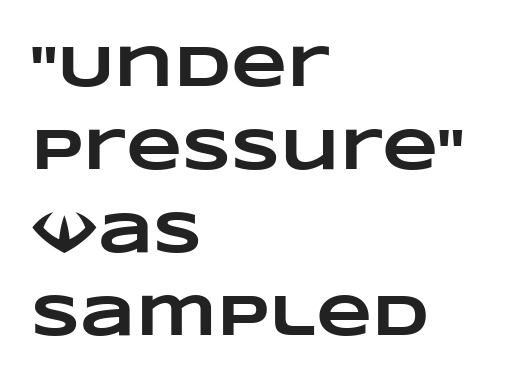
The image shows 58 px heavy, wide type; set left-aligned, normal line spacing (1.43x), normal letter spacing, not underlined; low stroke contrast and a large x-height.
